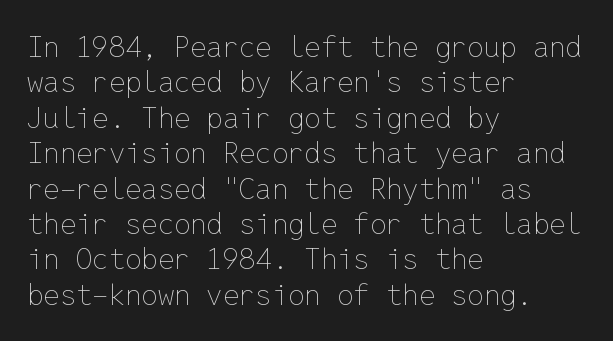
The image shows 29 px thin type, upright, monospaced; set left-aligned, line spacing 1.22x, normal letter spacing, not underlined; low stroke contrast and a medium x-height.
